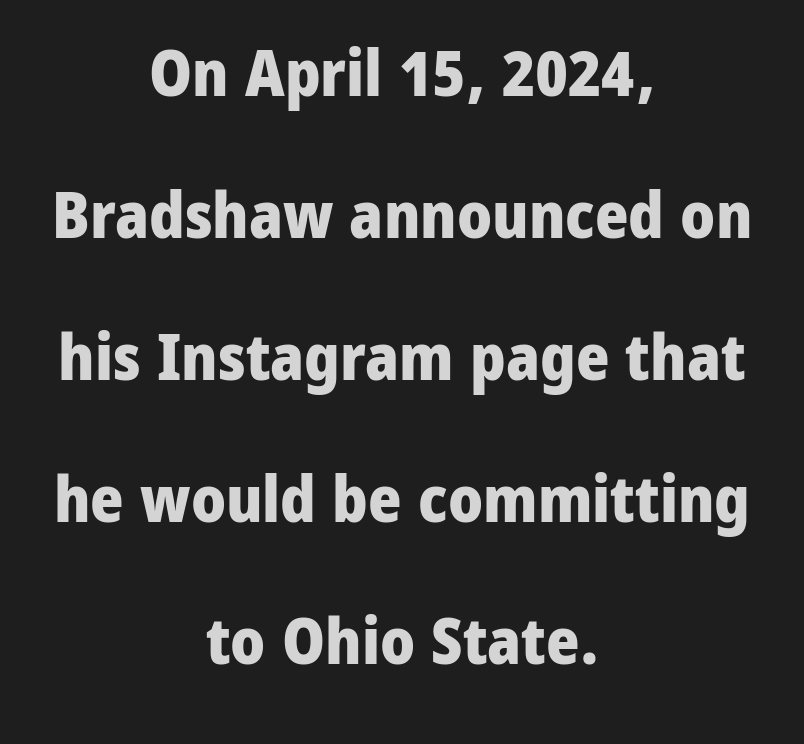
The image shows 64 px heavy sans-serif type, upright; set centered, loose line spacing (2.22x), normal letter spacing, not underlined; low stroke contrast and a medium x-height.
